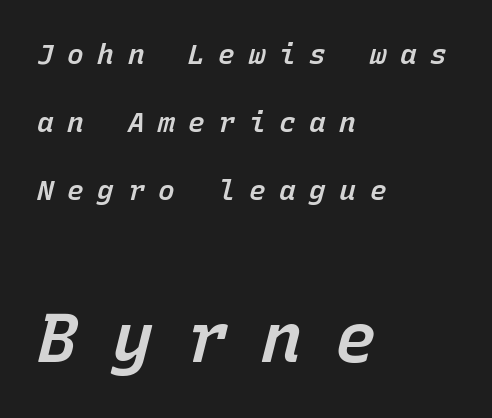
Q: Is the text bold? A: Semi-bold.
Q: Is the text italic (slanted)? A: Yes, it leans right by about 15 degrees.
Q: Is the text underlined? A: No.
Q: How is the paragraph aligned? A: Left-aligned.
Q: Is the spacing between letters normal or unusually wide? A: Unusually wide.
Q: Is the spacing between lines tight, normal or loose? A: Loose.
Q: Which block of text is set in a larger size, the first (top) or the second (bottom)? A: The second (bottom) one.
Q: Width (condensed, normal, or wide)? A: Normal.
Q: Stroke contrast? A: Low.
Q: x-height? A: Medium.
Q: Monospaced? A: Yes.
